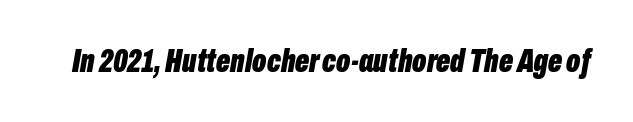
{"italic": "yes", "lean": "right", "slant_degrees": 10, "bold": "yes", "weight": "bold", "width": "condensed", "stroke_contrast": "low", "x_height": "medium", "monospaced": "no", "underline": "no", "letter_spacing": "normal", "letter_spacing_em": 0.0, "glyph_px": 33}
